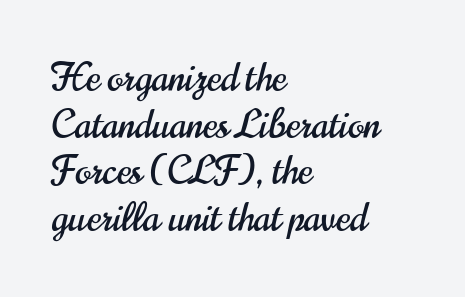
Nope, no serifs anywhere on these letters. The space directly below the letters is spotless. The paragraph shown leans on its left margin. What stands out about the letter spacing? Nothing — it is the standard amount.
